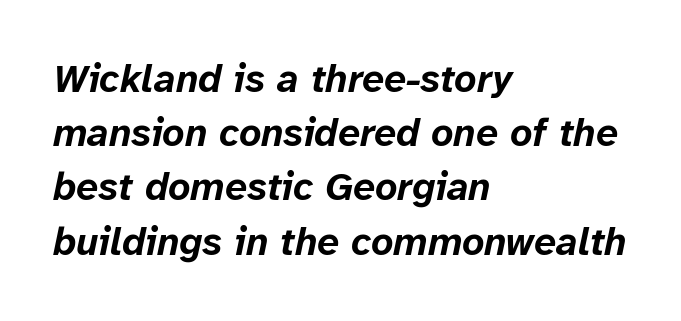
{"italic": "yes", "lean": "right", "slant_degrees": 12, "bold": "yes", "weight": "bold", "width": "normal", "stroke_contrast": "low", "x_height": "medium", "monospaced": "no", "underline": "no", "align": "left", "line_spacing": "normal", "line_spacing_ratio": 1.39, "letter_spacing": "normal", "letter_spacing_em": 0.0, "glyph_px": 39}
